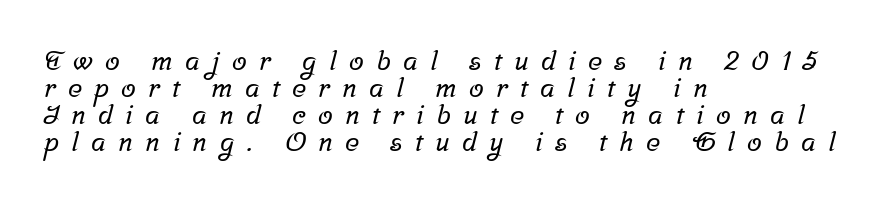
{"underline": "no", "align": "left", "line_spacing": "tight", "line_spacing_ratio": 1.0, "letter_spacing": "wide", "letter_spacing_em": 0.45, "glyph_px": 27}
